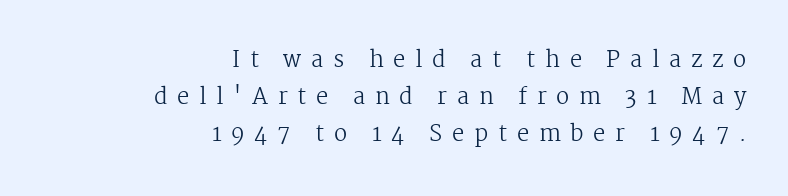
A typesetter would mark this as roman, not italic. Weight class: somewhere from thin through regular. The letters are spread apart with noticeably loose tracking. Beneath every word, the page is bare. Horizontal alignment here is rightward, an uncommon choice for prose.
